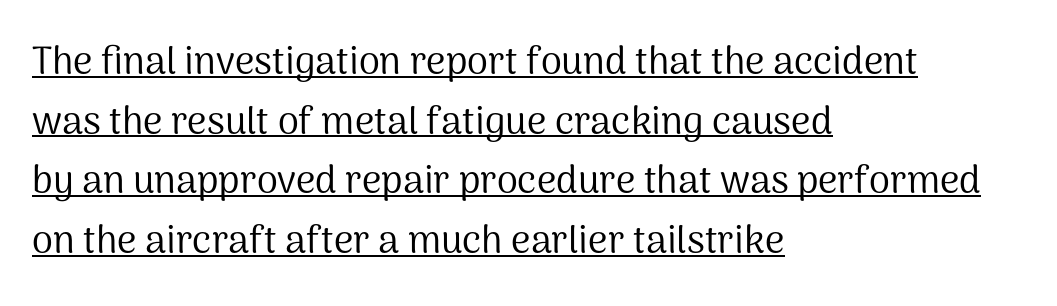
The image shows 38 px regular-weight sans-serif type, upright; set left-aligned, normal line spacing (1.57x), normal letter spacing, underlined; medium stroke contrast and a medium x-height.
